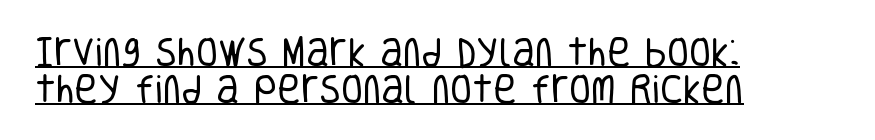
{"serif": "no", "italic": "no", "bold": "no", "weight": "regular", "width": "condensed", "stroke_contrast": "low", "x_height": "large", "monospaced": "no", "underline": "yes", "align": "left", "line_spacing": "tight", "line_spacing_ratio": 1.15, "letter_spacing": "normal", "letter_spacing_em": 0.0, "glyph_px": 32}
